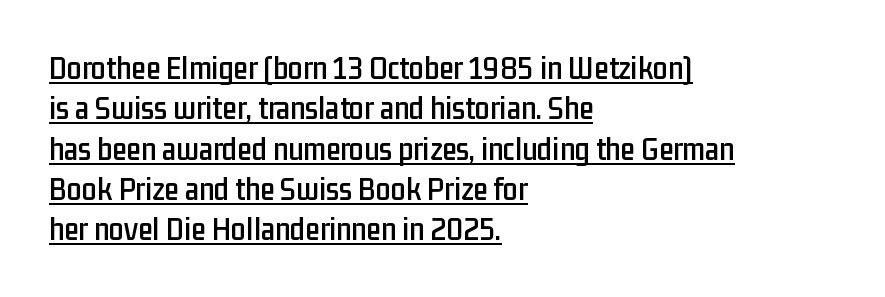
{"serif": "no", "italic": "no", "width": "condensed", "stroke_contrast": "low", "x_height": "medium", "monospaced": "no", "underline": "yes", "align": "left", "line_spacing_ratio": 1.22, "letter_spacing": "normal", "letter_spacing_em": 0.0, "glyph_px": 33}
